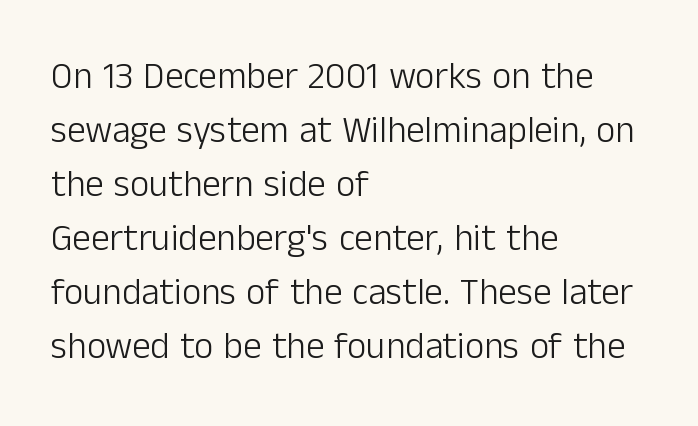
Q: Is the text bold? A: No.
Q: Is the text italic (slanted)? A: No, it is upright.
Q: Is the typeface a serif or a sans-serif typeface? A: Sans-serif.
Q: Is the text underlined? A: No.
Q: How is the paragraph aligned? A: Left-aligned.
Q: Is the spacing between letters normal or unusually wide? A: Normal.
Q: Is the spacing between lines tight, normal or loose? A: Normal.
Q: Width (condensed, normal, or wide)? A: Normal.
Q: Stroke contrast? A: Low.
Q: x-height? A: Medium.
Q: Monospaced? A: No.
